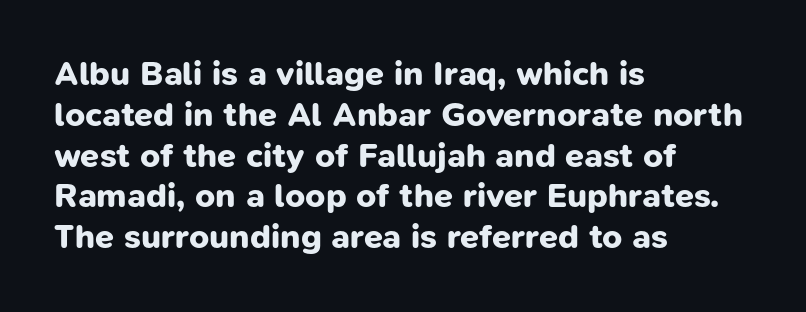
Q: Is the text bold? A: Yes.
Q: Is the typeface a serif or a sans-serif typeface? A: Sans-serif.
Q: Is the text underlined? A: No.
Q: How is the paragraph aligned? A: Left-aligned.
Q: Is the spacing between letters normal or unusually wide? A: Normal.
Q: Width (condensed, normal, or wide)? A: Normal.
Q: Stroke contrast? A: Low.
Q: x-height? A: Medium.
Q: Monospaced? A: No.
